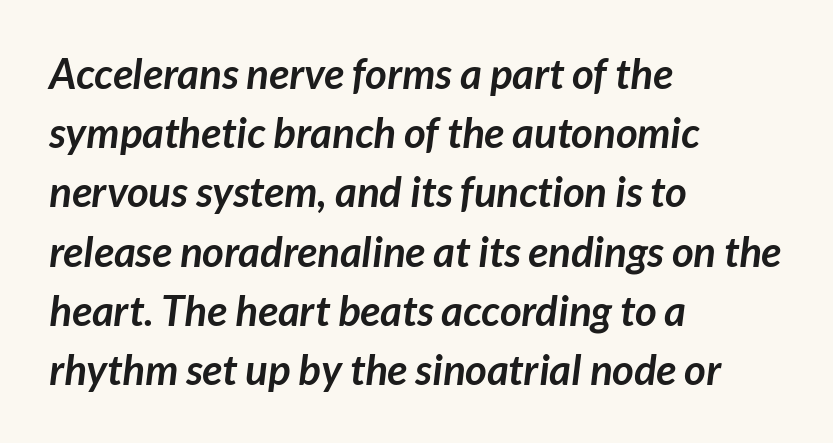
The image shows 42 px semibold sans-serif type; set left-aligned, normal line spacing (1.41x), normal letter spacing, not underlined; low stroke contrast and a medium x-height.
